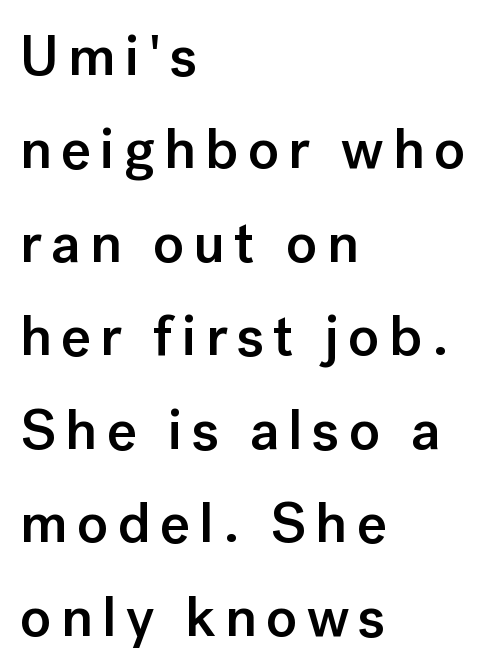
The image shows 57 px semibold sans-serif type, upright; set left-aligned, normal line spacing (1.64x), not underlined; low stroke contrast and a medium x-height.
